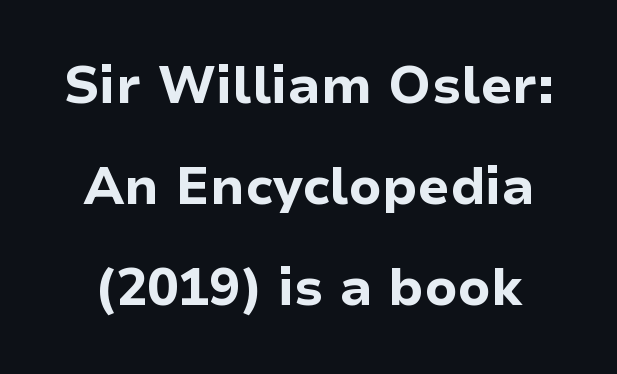
{"serif": "no", "italic": "no", "bold": "yes", "weight": "bold", "width": "normal", "stroke_contrast": "low", "x_height": "medium", "monospaced": "no", "underline": "no", "line_spacing": "loose", "line_spacing_ratio": 1.94, "letter_spacing": "normal", "letter_spacing_em": 0.0, "glyph_px": 52}
